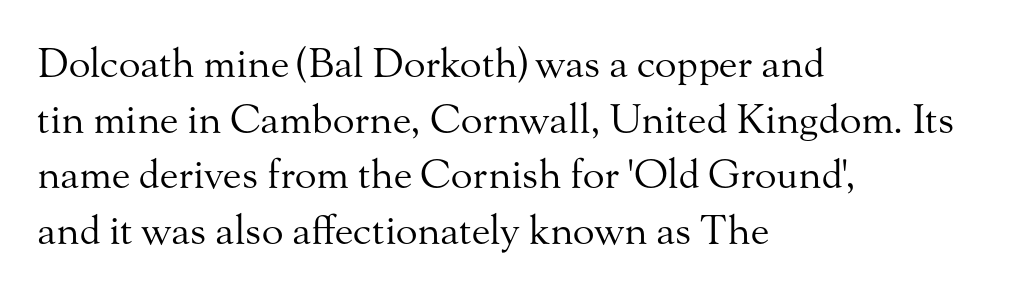
Upright lettering throughout. Visually the block forms a straight wall on the left and a jagged coastline on the right. The rendering shows small feet on the letterforms — a serif design. Plain, unruled lines of type. Heaviness? Minimal to ordinary, like unemphasized prose.
